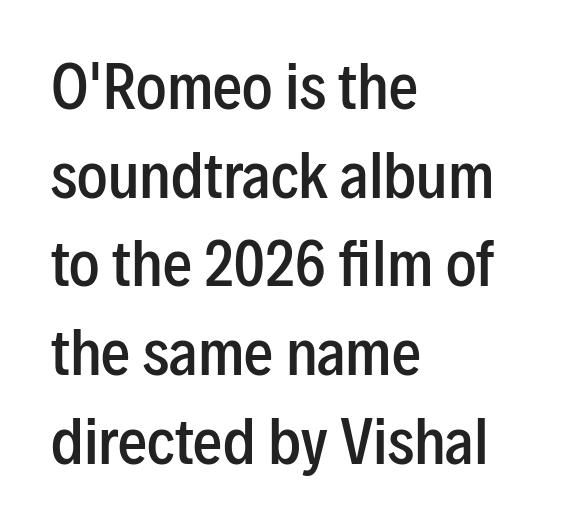
{"serif": "no", "italic": "no", "bold": "semi", "weight": "semibold", "width": "condensed", "stroke_contrast": "low", "x_height": "medium", "monospaced": "no", "underline": "no", "align": "left", "line_spacing": "normal", "line_spacing_ratio": 1.53, "letter_spacing": "normal", "letter_spacing_em": 0.0, "glyph_px": 58}
